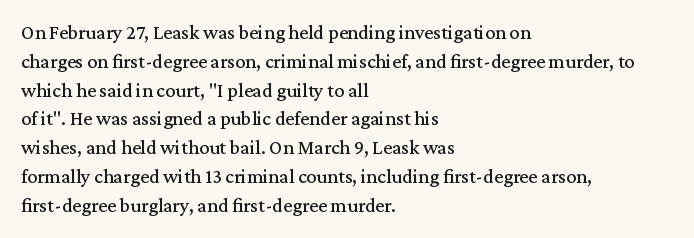
{"italic": "no", "underline": "no", "align": "left", "line_spacing": "normal", "line_spacing_ratio": 1.44, "letter_spacing": "normal", "letter_spacing_em": 0.0, "glyph_px": 20}
